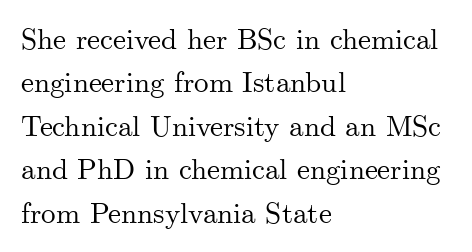
{"serif": "yes", "italic": "no", "width": "normal", "stroke_contrast": "medium", "x_height": "small", "monospaced": "no", "underline": "no", "align": "left", "line_spacing": "normal", "line_spacing_ratio": 1.5, "letter_spacing": "normal", "letter_spacing_em": 0.0, "glyph_px": 29}
